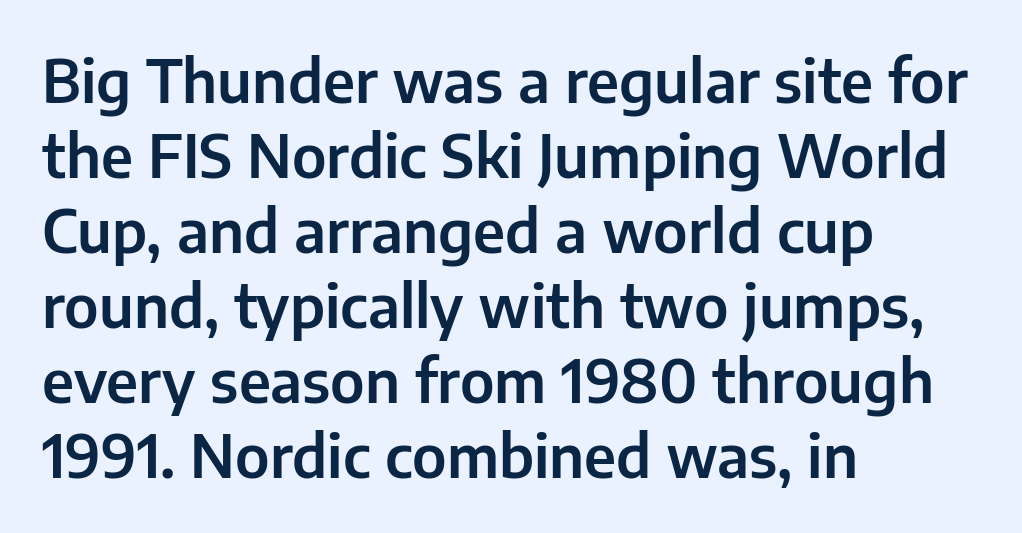
Just letters on the line, the space beneath them empty. The typography opts for an upright posture over an oblique one. Here the designer chose a conventional face with non-uniform glyph widths. Font category for this specimen: sans-serif.
